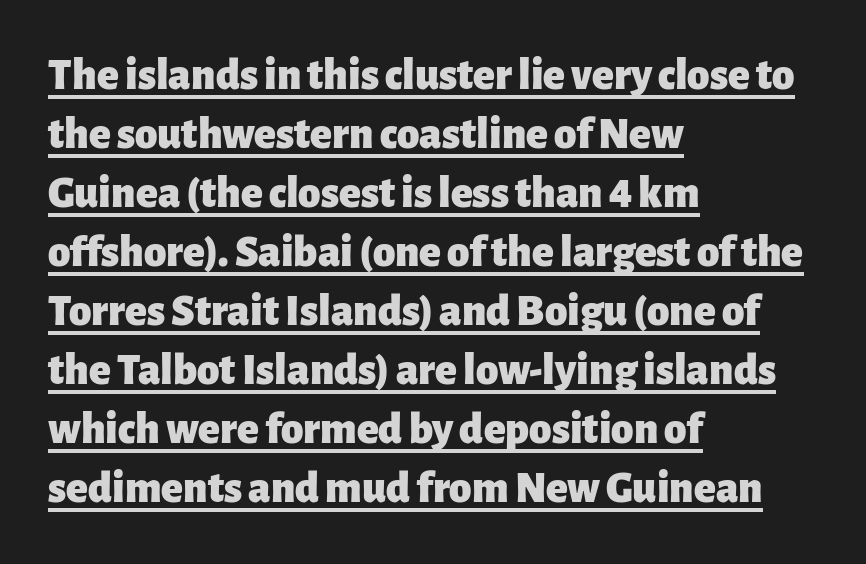
The image shows 45 px heavy sans-serif type, upright; set left-aligned, normal line spacing (1.31x), normal letter spacing, underlined; low stroke contrast and a medium x-height.
